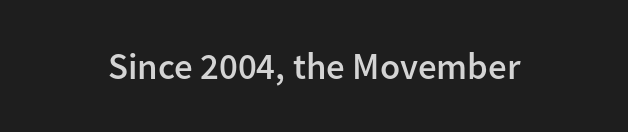
{"serif": "no", "italic": "no", "bold": "semi", "weight": "semibold", "width": "normal", "stroke_contrast": "low", "x_height": "medium", "monospaced": "no", "underline": "no", "letter_spacing": "normal", "letter_spacing_em": 0.0, "glyph_px": 37}
